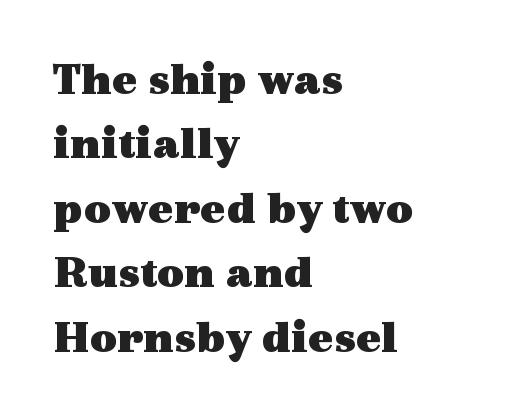
Strong, thick strokes mark this as bold type. You can tell it's not italic because the verticals are truly vertical. In terms of letterspacing, this is plain default setting. The block of text has a typical density, with ordinary space between rows. The ragged edge is on the right, which tells us the setting is flush left.
